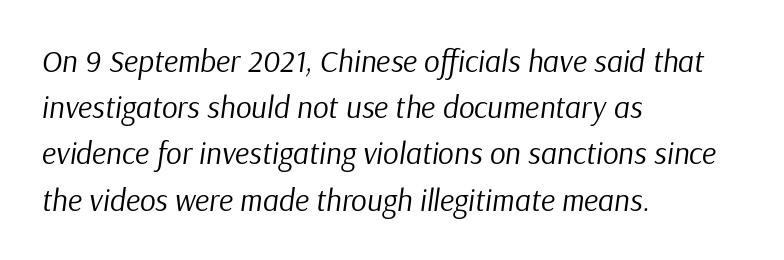
The face used here is rendered with its standard letterfit. The foot of each line stays bare and open. Think of a printed novel: that variable character pitch is what you see here. Short and long lines alike share a common starting point at left.
